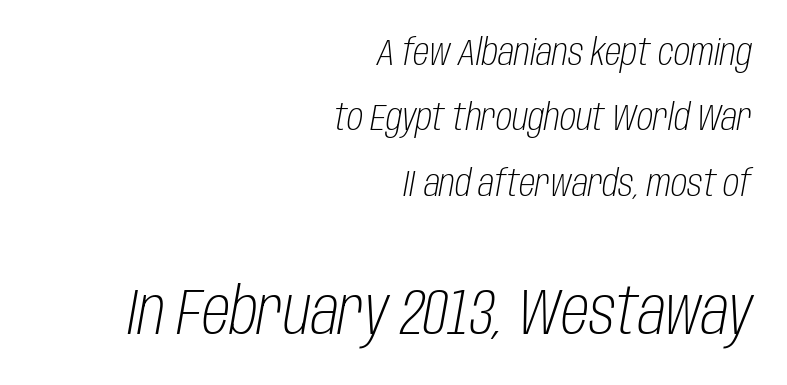
Q: Is the text bold? A: No.
Q: Is the text italic (slanted)? A: Yes, it leans right by about 10 degrees.
Q: Is the text underlined? A: No.
Q: How is the paragraph aligned? A: Right-aligned.
Q: Is the spacing between letters normal or unusually wide? A: Normal.
Q: Which block of text is set in a larger size, the first (top) or the second (bottom)? A: The second (bottom) one.
Q: Width (condensed, normal, or wide)? A: Condensed.
Q: Stroke contrast? A: Low.
Q: x-height? A: Large.
Q: Monospaced? A: No.
